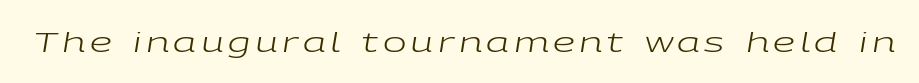
Compared with a typical body face, this is equally light or lighter still. The rendering applies a slant to the glyphs. Character widths vary here, with narrow letters taking less room than wide ones. Any mark beneath the type? The region is blank.
